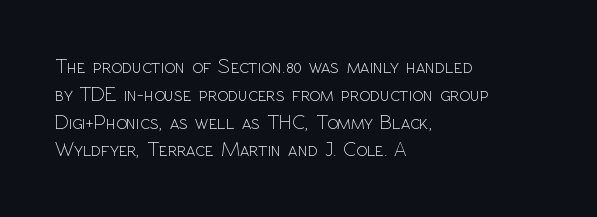
Q: Is the text bold? A: No.
Q: Is the text italic (slanted)? A: No, it is upright.
Q: Is the text underlined? A: No.
Q: How is the paragraph aligned? A: Left-aligned.
Q: Is the spacing between letters normal or unusually wide? A: Normal.
Q: Is the spacing between lines tight, normal or loose? A: Normal.
